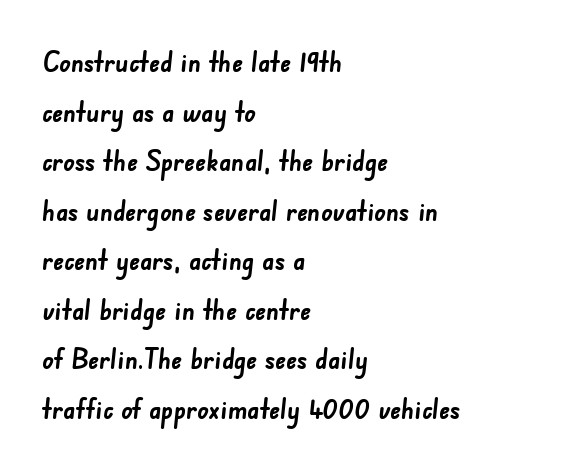
{"serif": "no", "bold": "yes", "weight": "semibold", "width": "normal", "stroke_contrast": "low", "x_height": "small", "monospaced": "no", "underline": "no", "align": "left", "line_spacing_ratio": 1.77, "letter_spacing": "normal", "letter_spacing_em": 0.0, "glyph_px": 28}
